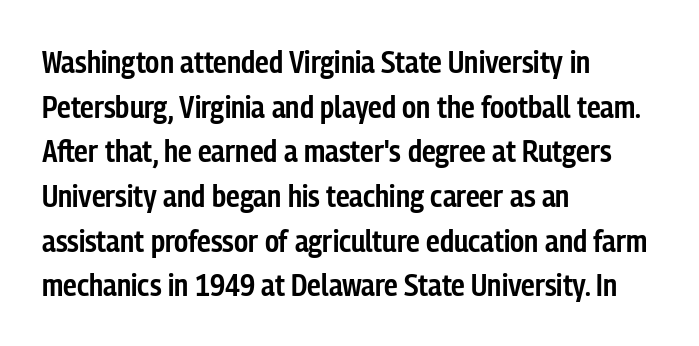
The image shows 31 px semibold, condensed sans-serif type, upright; set left-aligned, normal line spacing (1.44x), normal letter spacing, not underlined; low stroke contrast and a medium x-height.
